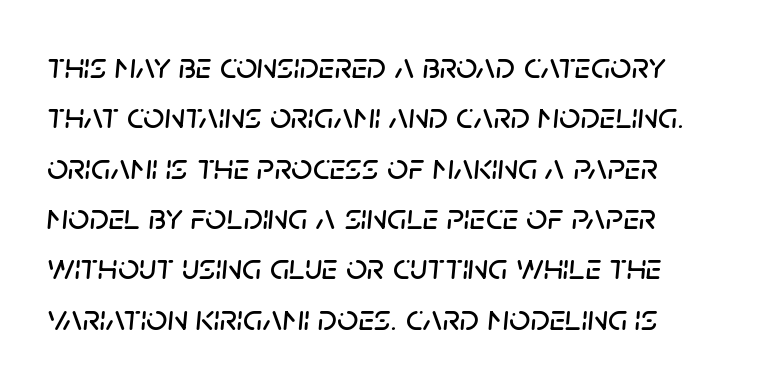
{"italic": "yes", "lean": "right", "slant_degrees": 5, "width": "normal", "stroke_contrast": "low", "x_height": "large", "monospaced": "no", "underline": "no", "align": "left", "line_spacing": "normal", "line_spacing_ratio": 1.36, "letter_spacing": "normal", "letter_spacing_em": 0.0, "glyph_px": 37}
